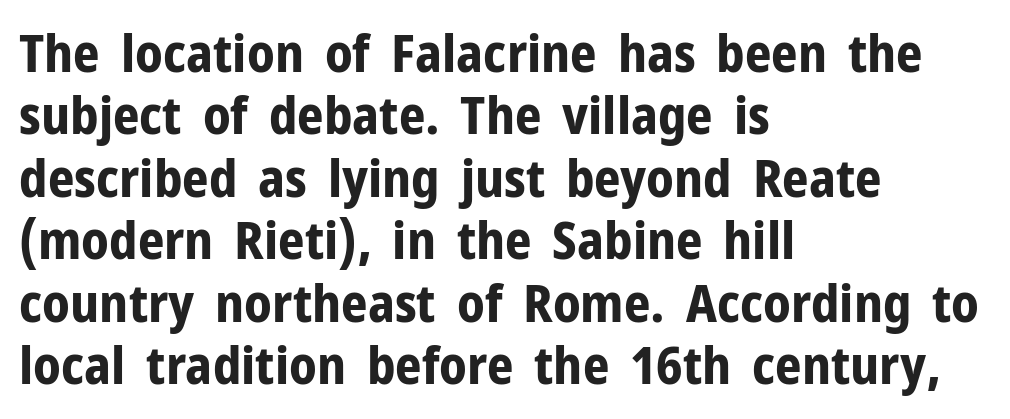
The image shows 52 px bold sans-serif type, upright; set left-aligned, line spacing 1.2x, normal letter spacing, not underlined; low stroke contrast and a medium x-height.
